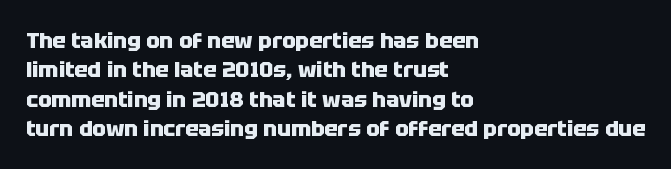
The image shows 22 px bold type, upright; set left-aligned, normal line spacing (1.33x), normal letter spacing, not underlined.
